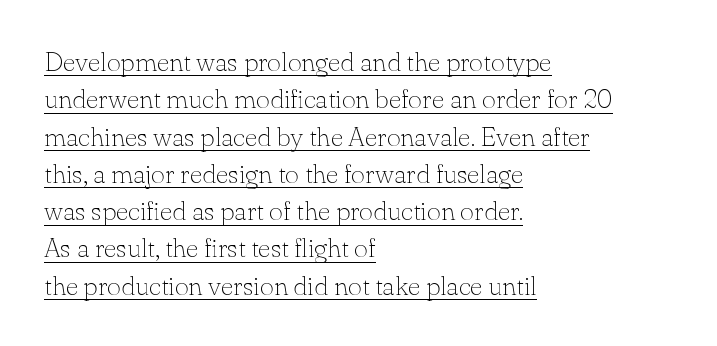
Q: Is the text bold? A: No.
Q: Is the text italic (slanted)? A: No, it is upright.
Q: Is the text underlined? A: Yes.
Q: How is the paragraph aligned? A: Left-aligned.
Q: Is the spacing between letters normal or unusually wide? A: Normal.
Q: Is the spacing between lines tight, normal or loose? A: Normal.
